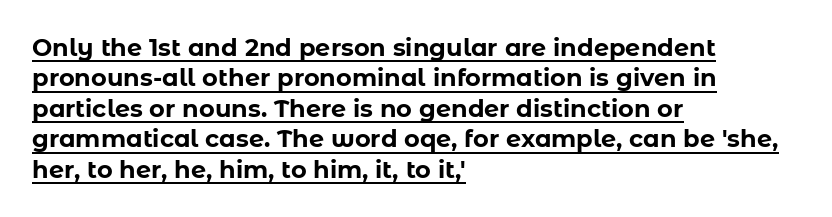
{"italic": "no", "bold": "yes", "underline": "yes", "align": "left", "line_spacing": "normal", "line_spacing_ratio": 1.27, "letter_spacing": "normal", "letter_spacing_em": 0.0, "glyph_px": 24}
